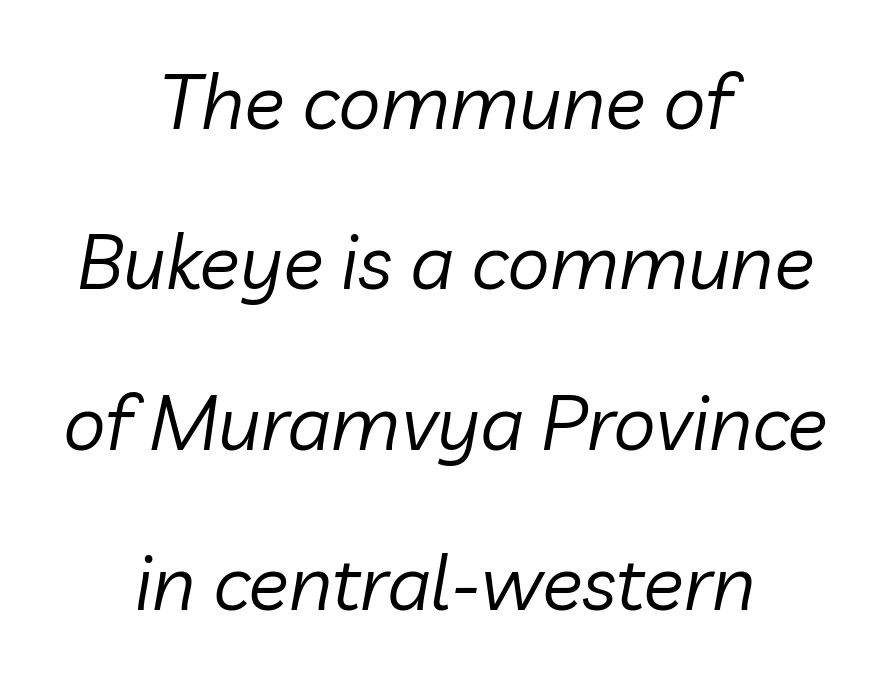
Q: Is the text bold? A: No.
Q: Is the text italic (slanted)? A: Yes, it leans right by about 10 degrees.
Q: Is the text underlined? A: No.
Q: How is the paragraph aligned? A: Centered.
Q: Is the spacing between letters normal or unusually wide? A: Normal.
Q: Is the spacing between lines tight, normal or loose? A: Loose.
Q: Width (condensed, normal, or wide)? A: Normal.
Q: Stroke contrast? A: Low.
Q: x-height? A: Medium.
Q: Monospaced? A: No.
